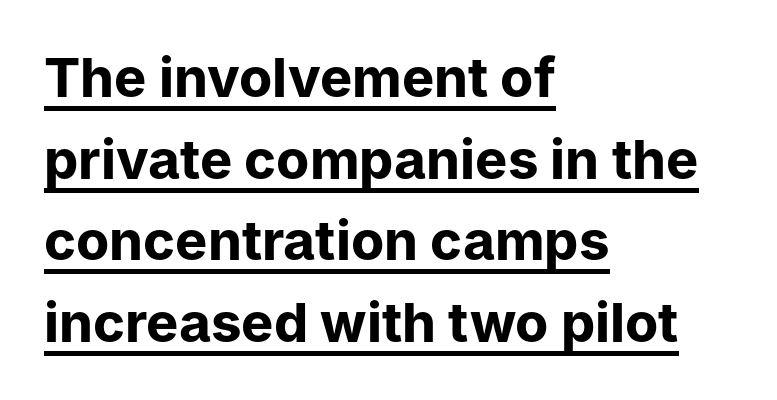
Q: Is the text bold? A: Yes.
Q: Is the text italic (slanted)? A: No, it is upright.
Q: Is the typeface a serif or a sans-serif typeface? A: Sans-serif.
Q: Is the text underlined? A: Yes.
Q: How is the paragraph aligned? A: Left-aligned.
Q: Is the spacing between letters normal or unusually wide? A: Normal.
Q: Is the spacing between lines tight, normal or loose? A: Normal.
Q: Width (condensed, normal, or wide)? A: Normal.
Q: Stroke contrast? A: Low.
Q: x-height? A: Medium.
Q: Monospaced? A: No.
